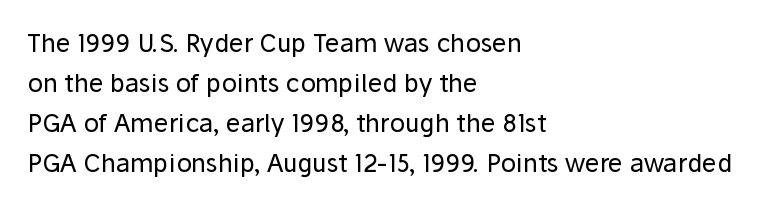
The image shows 25 px text type, upright; set left-aligned, normal line spacing (1.6x), normal letter spacing, not underlined.
